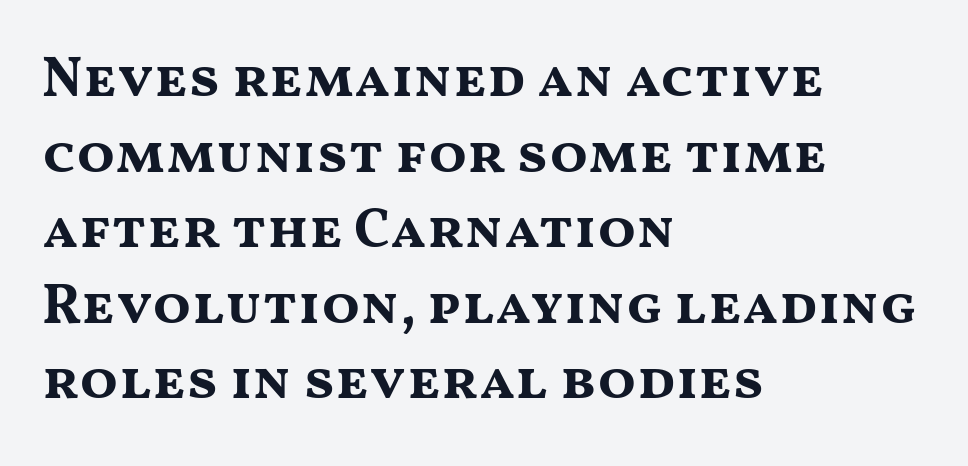
The image shows 56 px bold, wide sans-serif type, upright; set left-aligned, normal line spacing (1.35x), normal letter spacing, not underlined; medium stroke contrast and a medium x-height.
